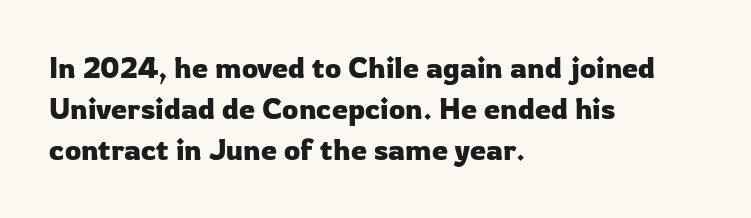
Q: Is the text italic (slanted)? A: No, it is upright.
Q: Is the typeface a serif or a sans-serif typeface? A: Sans-serif.
Q: Is the text underlined? A: No.
Q: How is the paragraph aligned? A: Left-aligned.
Q: Is the spacing between letters normal or unusually wide? A: Normal.
Q: Is the spacing between lines tight, normal or loose? A: Normal.
Q: Width (condensed, normal, or wide)? A: Normal.
Q: Stroke contrast? A: Low.
Q: x-height? A: Medium.
Q: Monospaced? A: No.
